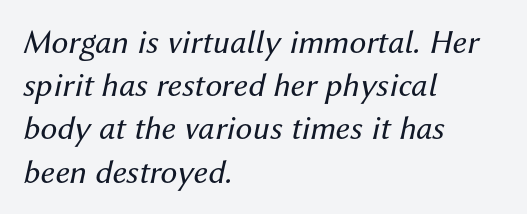
This rendering leaves character spacing at its baseline value. The letters advance in unequal steps, a hallmark of proportional type. The setting favours the left margin, as ordinary paragraphs usually do. The face used here has a pronounced slope to its letters.
